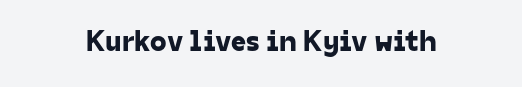
Q: Is the typeface a serif or a sans-serif typeface? A: Sans-serif.
Q: Is the text underlined? A: No.
Q: Is the spacing between letters normal or unusually wide? A: Normal.
Q: Width (condensed, normal, or wide)? A: Normal.
Q: Stroke contrast? A: Low.
Q: x-height? A: Medium.
Q: Monospaced? A: No.
